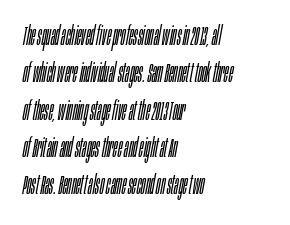
The rows are spaced the way most documents space them. Here the glyphs are tracked normally, forming tight word shapes. Each row of text sits above clean, open space. Line beginnings align vertically; line endings do not.
